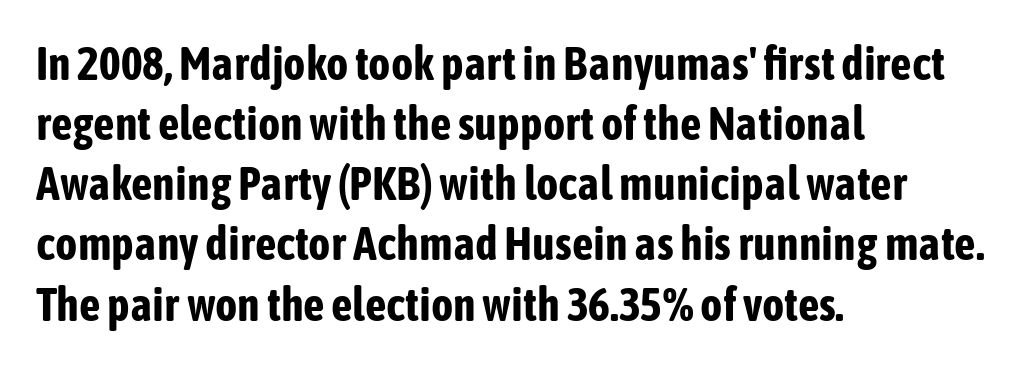
The image shows 47 px bold, condensed sans-serif type, upright; set left-aligned, normal line spacing (1.28x), normal letter spacing, not underlined; low stroke contrast and a medium x-height.
